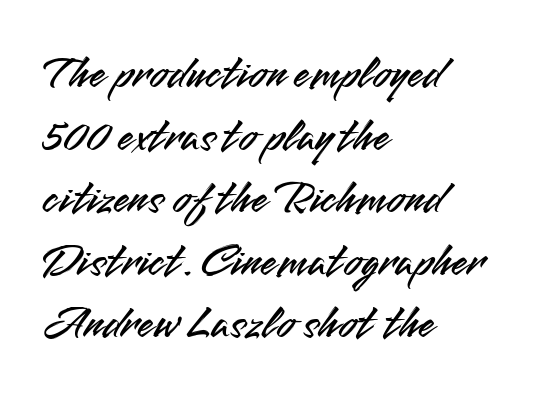
{"serif": "no", "width": "normal", "stroke_contrast": "medium", "x_height": "small", "monospaced": "no", "underline": "no", "align": "left", "line_spacing": "normal", "line_spacing_ratio": 1.33, "letter_spacing": "normal", "letter_spacing_em": 0.0, "glyph_px": 47}
